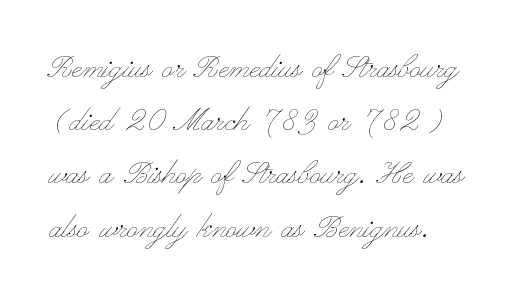
Q: Is the text bold? A: No.
Q: Is the text italic (slanted)? A: Yes.
Q: Is the text underlined? A: No.
Q: How is the paragraph aligned? A: Left-aligned.
Q: Is the spacing between letters normal or unusually wide? A: Normal.
Q: Is the spacing between lines tight, normal or loose? A: Normal.
Q: Width (condensed, normal, or wide)? A: Wide.
Q: Stroke contrast? A: Low.
Q: x-height? A: Small.
Q: Monospaced? A: No.
